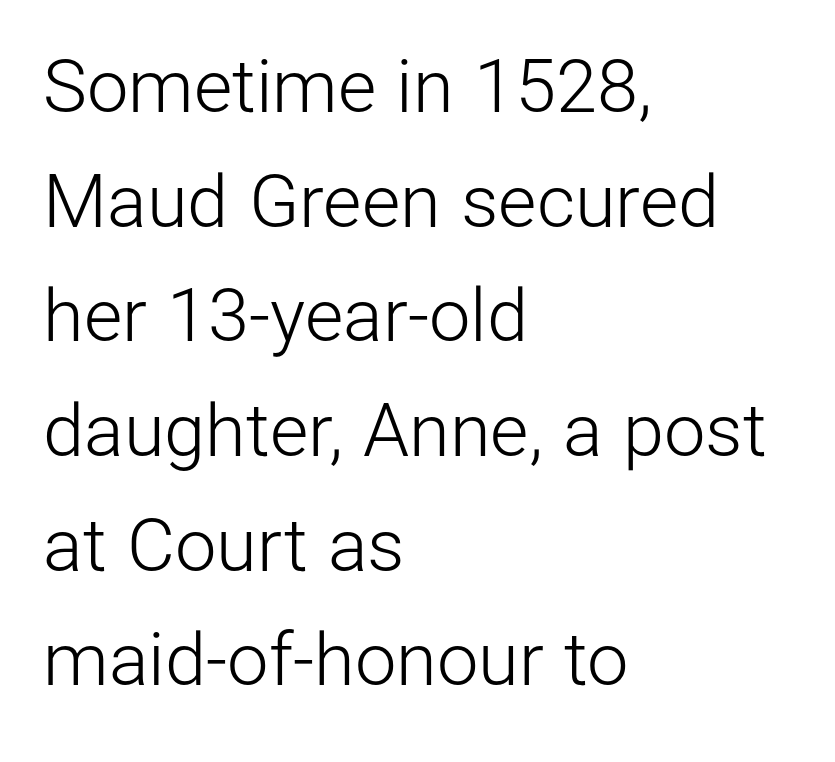
The image shows 74 px light sans-serif type, upright; set left-aligned, normal line spacing (1.55x), normal letter spacing, not underlined; low stroke contrast and a medium x-height.
